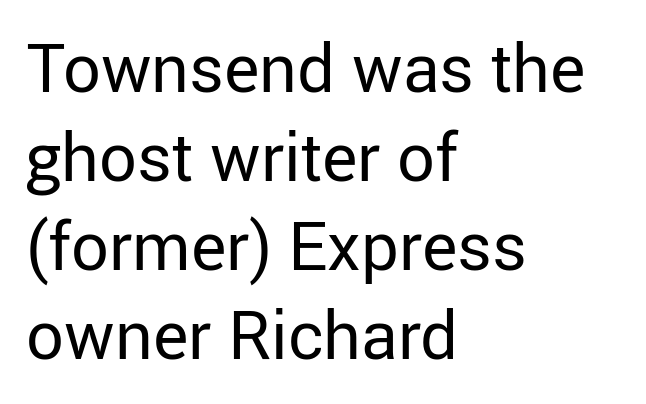
{"serif": "no", "italic": "no", "bold": "no", "weight": "regular", "width": "normal", "stroke_contrast": "low", "x_height": "medium", "monospaced": "no", "underline": "no", "align": "left", "line_spacing": "normal", "line_spacing_ratio": 1.33, "letter_spacing": "normal", "letter_spacing_em": 0.0, "glyph_px": 67}
